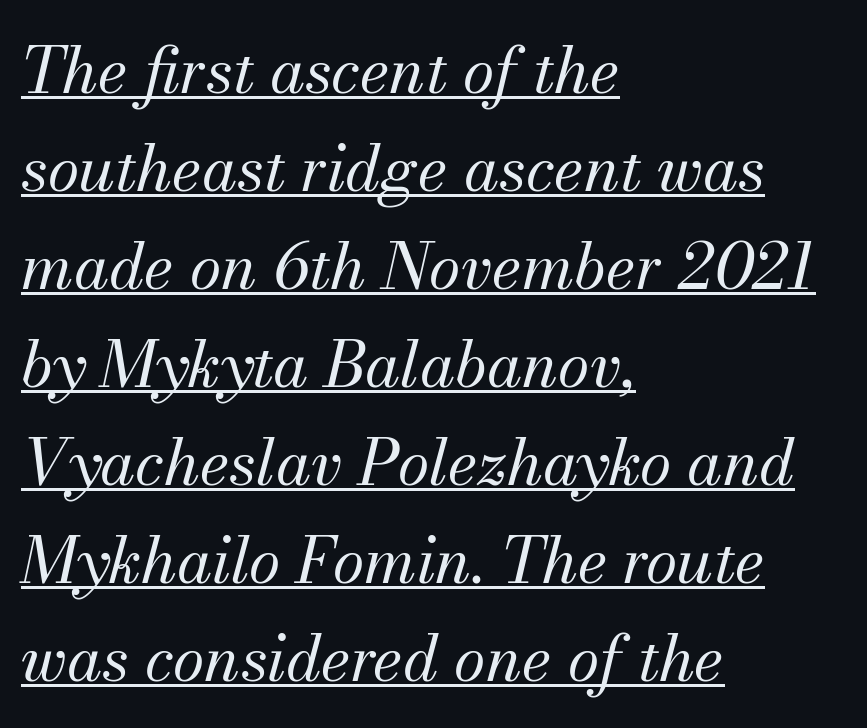
The image shows 64 px regular-weight serif type, italic (leaning right); set left-aligned, normal line spacing (1.53x), normal letter spacing, underlined; medium stroke contrast and a small x-height.
